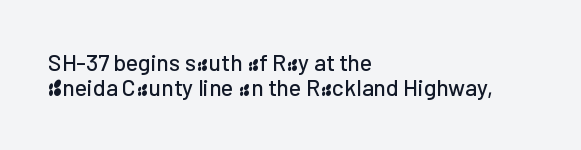
{"italic": "no", "underline": "no", "align": "left", "line_spacing": "tight", "line_spacing_ratio": 1.09, "letter_spacing": "normal", "letter_spacing_em": 0.0, "glyph_px": 23}
